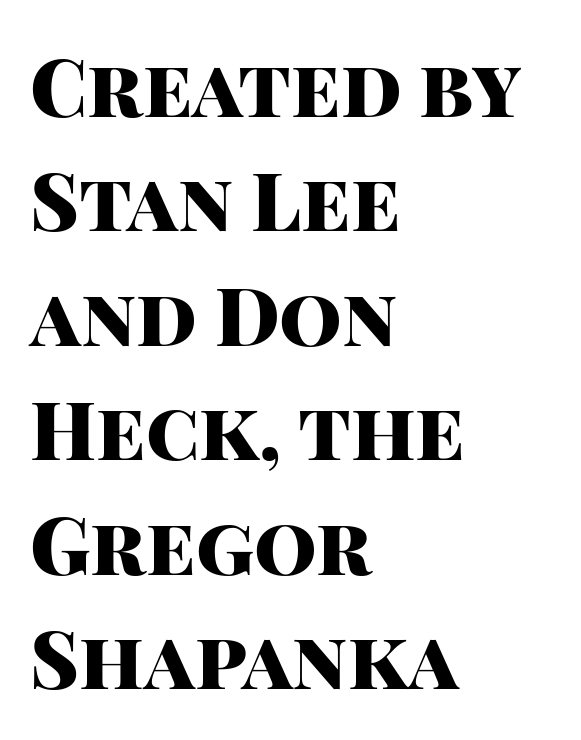
Serifs: no, the terminals of the letterforms are clean. The line-height multiplier appears to be the usual default. The letters stand straight up with perfectly vertical stems. Looks like regular typesetting: each glyph gets only the width it needs.
